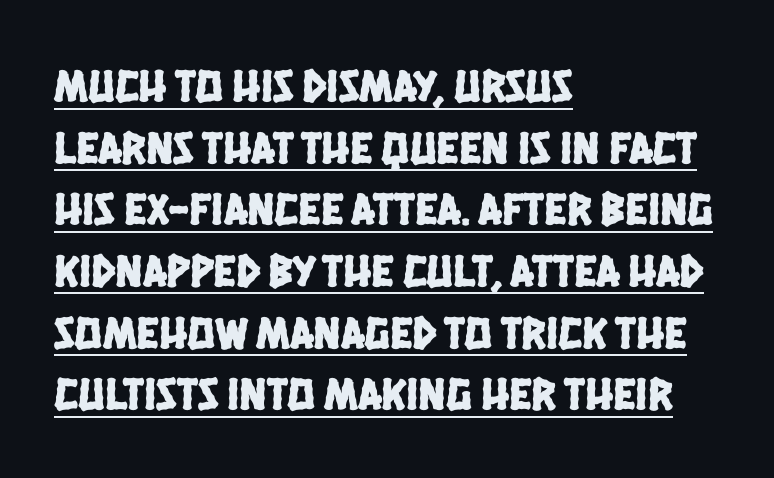
Which margin do the lines hug? The left one — the right edge is uneven. Look at the bottom of the vertical strokes: they stop flat, with no serifs. The passage shown stacks its lines at a standard gap. Glyph-to-glyph distance matches everyday printed text. A rule runs beneath these lines of type.
